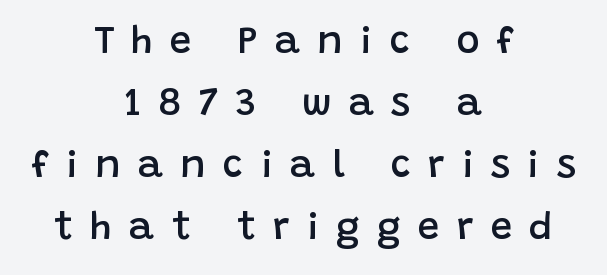
Nothing sits at the stroke ends, so this counts as sans-serif. Compared with typical body copy, the letter spacing here is much looser. A semibold gives these letters moderate extra thickness, short of bold. Is there much room between lines? A standard amount, neither cramped nor airy. Horizontal alignment here is central, giving a formal, balanced look. Every stem runs plumb, perpendicular to the baseline.
